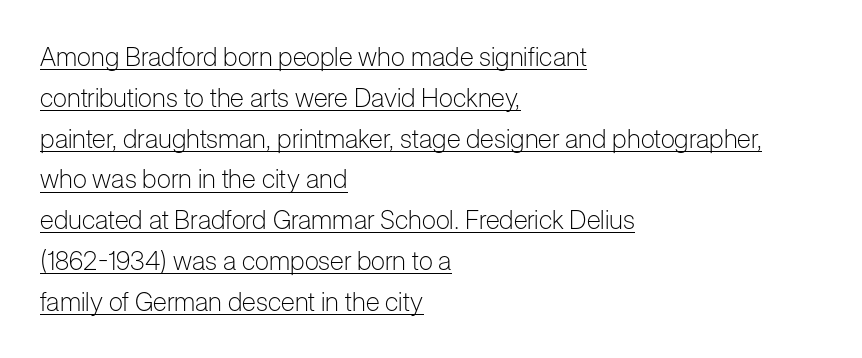
Q: Is the text bold? A: No.
Q: Is the text italic (slanted)? A: No, it is upright.
Q: Is the text underlined? A: Yes.
Q: How is the paragraph aligned? A: Left-aligned.
Q: Is the spacing between letters normal or unusually wide? A: Normal.
Q: Is the spacing between lines tight, normal or loose? A: Normal.
